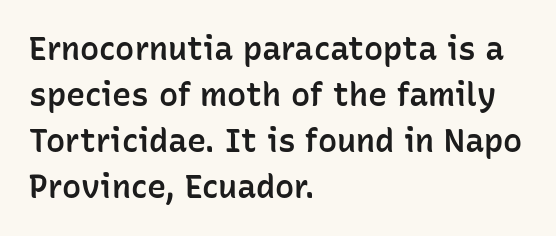
Q: Is the text bold? A: Semi-bold.
Q: Is the text italic (slanted)? A: No, it is upright.
Q: Is the typeface a serif or a sans-serif typeface? A: Sans-serif.
Q: Is the text underlined? A: No.
Q: How is the paragraph aligned? A: Left-aligned.
Q: Is the spacing between letters normal or unusually wide? A: Normal.
Q: Is the spacing between lines tight, normal or loose? A: Normal.
Q: Width (condensed, normal, or wide)? A: Normal.
Q: Stroke contrast? A: Low.
Q: x-height? A: Medium.
Q: Monospaced? A: No.
